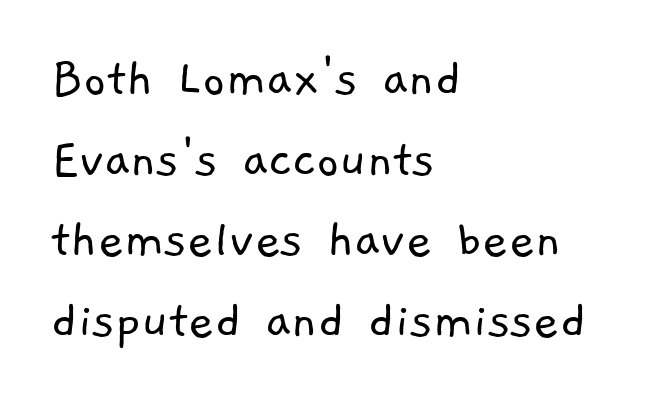
This sample has the flowing, uneven cadence of proportional lettering. Does the copy run flush right? No — it runs flush left. You could call the tracking neutral — neither tight nor loose. The passage shown is not underscored anywhere. This is sans-serif lettering, the kind often seen on screens and signage. Vertical stems look standard width or narrower in stroke.
